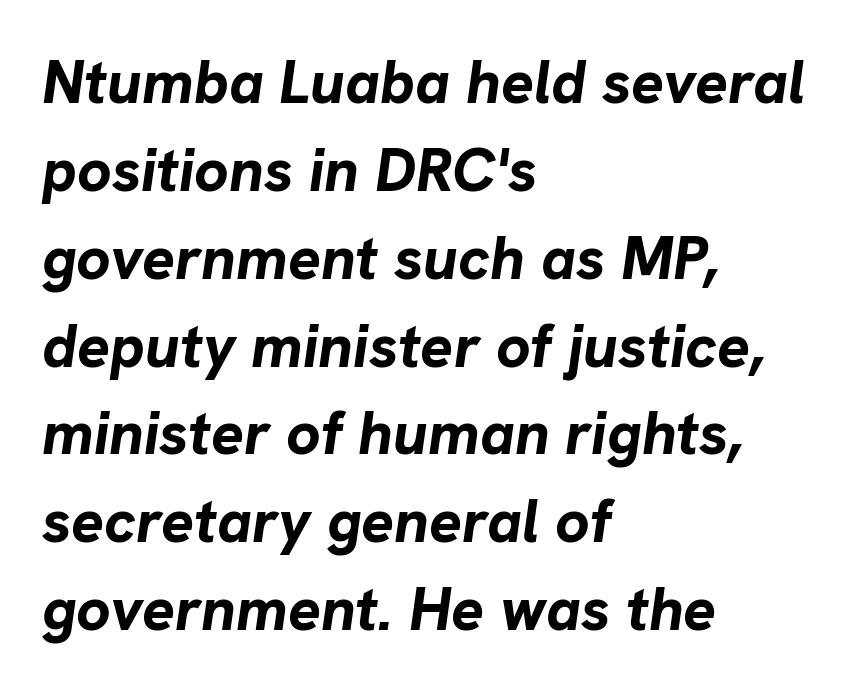
{"italic": "yes", "lean": "right", "slant_degrees": 8, "bold": "yes", "weight": "bold", "width": "normal", "stroke_contrast": "low", "x_height": "medium", "monospaced": "no", "underline": "no", "align": "left", "line_spacing": "normal", "line_spacing_ratio": 1.44, "letter_spacing": "normal", "letter_spacing_em": 0.0, "glyph_px": 61}
